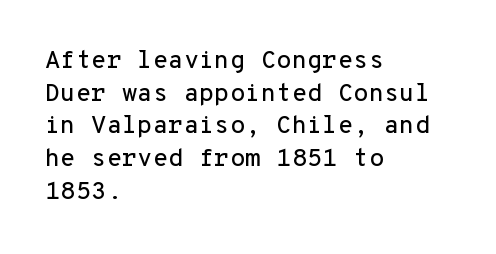
The image shows 25 px text type, upright; set left-aligned, normal line spacing (1.31x), normal letter spacing, not underlined.
